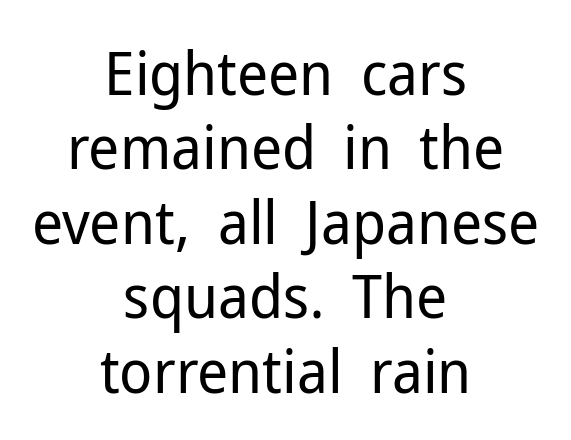
Q: Is the text bold? A: No.
Q: Is the text italic (slanted)? A: No, it is upright.
Q: Is the typeface a serif or a sans-serif typeface? A: Sans-serif.
Q: Is the text underlined? A: No.
Q: How is the paragraph aligned? A: Centered.
Q: Is the spacing between letters normal or unusually wide? A: Normal.
Q: Width (condensed, normal, or wide)? A: Normal.
Q: Stroke contrast? A: Low.
Q: x-height? A: Medium.
Q: Monospaced? A: No.
